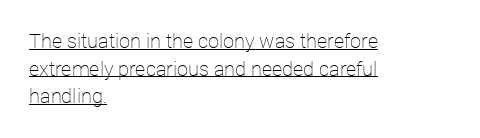
Q: Is the text bold? A: No.
Q: Is the text italic (slanted)? A: No, it is upright.
Q: Is the text underlined? A: Yes.
Q: How is the paragraph aligned? A: Left-aligned.
Q: Is the spacing between letters normal or unusually wide? A: Normal.
Q: Is the spacing between lines tight, normal or loose? A: Normal.
